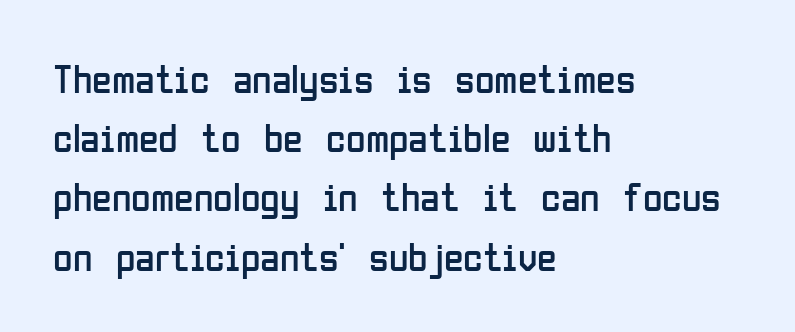
The image shows 40 px regular-weight, condensed sans-serif type, upright; set left-aligned, normal line spacing (1.48x), normal letter spacing, not underlined; low stroke contrast and a medium x-height.
